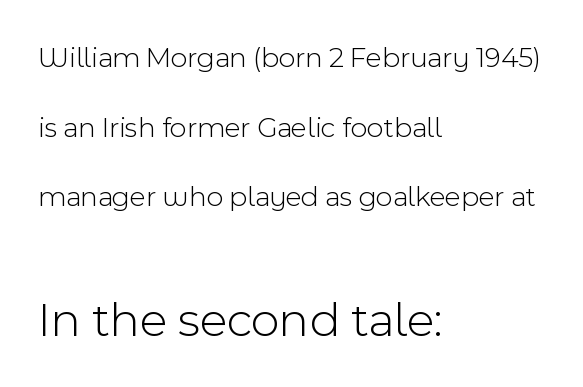
Q: Is the text bold? A: No.
Q: Is the text italic (slanted)? A: No, it is upright.
Q: Is the typeface a serif or a sans-serif typeface? A: Sans-serif.
Q: Is the text underlined? A: No.
Q: How is the paragraph aligned? A: Left-aligned.
Q: Is the spacing between letters normal or unusually wide? A: Normal.
Q: Is the spacing between lines tight, normal or loose? A: Loose.
Q: Which block of text is set in a larger size, the first (top) or the second (bottom)? A: The second (bottom) one.
Q: Width (condensed, normal, or wide)? A: Normal.
Q: x-height? A: Medium.
Q: Monospaced? A: No.
